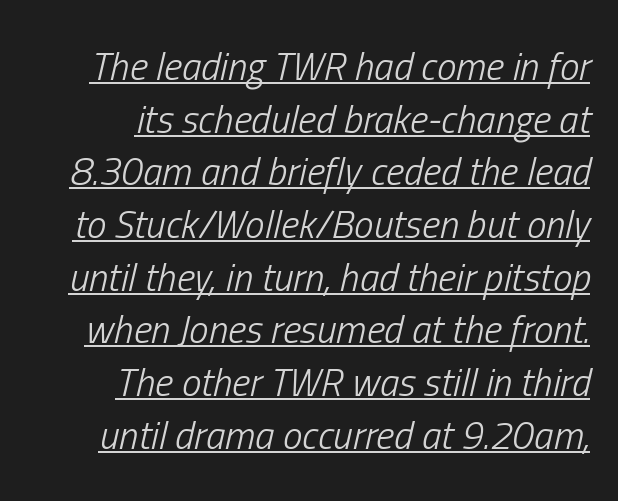
The image shows 39 px light, condensed type, italic (leaning right); set right-aligned, normal line spacing (1.35x), normal letter spacing, underlined; low stroke contrast and a medium x-height.
